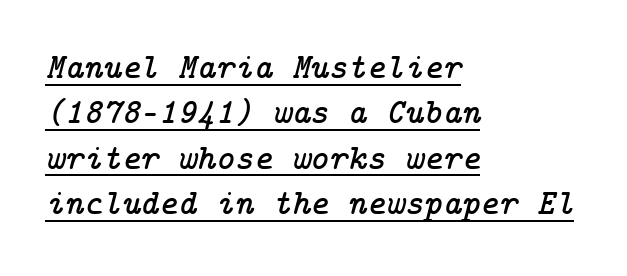
{"serif": "yes", "italic": "yes", "lean": "right", "slant_degrees": 14, "width": "normal", "stroke_contrast": "low", "x_height": "medium", "underline": "yes", "align": "left", "line_spacing": "normal", "line_spacing_ratio": 1.26, "letter_spacing": "normal", "letter_spacing_em": 0.0, "glyph_px": 36}
